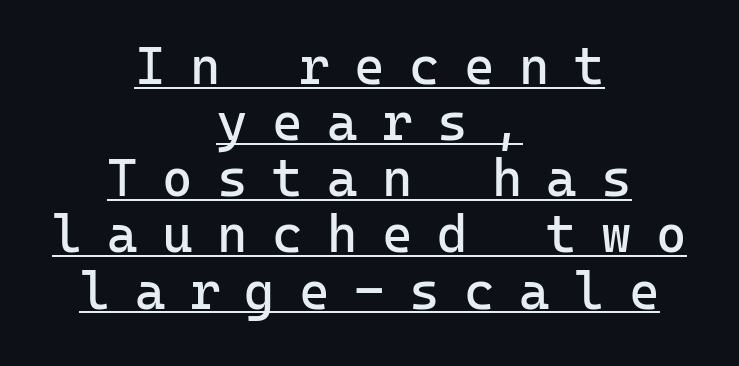
Q: Is the text bold? A: No.
Q: Is the text italic (slanted)? A: No, it is upright.
Q: Is the typeface a serif or a sans-serif typeface? A: Sans-serif.
Q: Is the text underlined? A: Yes.
Q: How is the paragraph aligned? A: Centered.
Q: Is the spacing between letters normal or unusually wide? A: Unusually wide.
Q: Is the spacing between lines tight, normal or loose? A: Tight.
Q: Width (condensed, normal, or wide)? A: Normal.
Q: Stroke contrast? A: Low.
Q: x-height? A: Medium.
Q: Monospaced? A: Yes.
